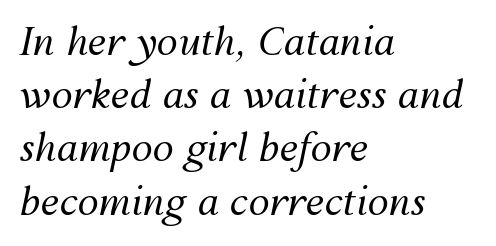
The image shows 38 px regular-weight type, italic (leaning right); set left-aligned, normal line spacing (1.4x), normal letter spacing, not underlined; medium stroke contrast and a medium x-height.
